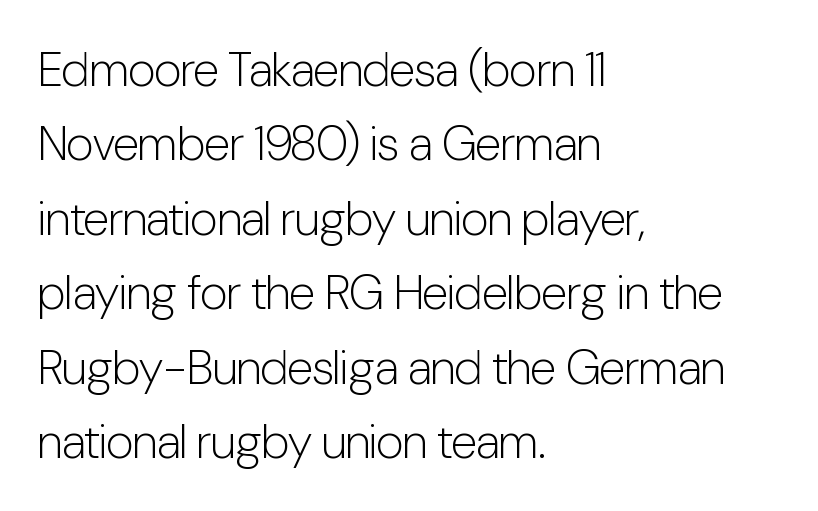
Q: Is the text bold? A: No.
Q: Is the text italic (slanted)? A: No, it is upright.
Q: Is the typeface a serif or a sans-serif typeface? A: Sans-serif.
Q: Is the text underlined? A: No.
Q: How is the paragraph aligned? A: Left-aligned.
Q: Is the spacing between letters normal or unusually wide? A: Normal.
Q: Is the spacing between lines tight, normal or loose? A: Normal.
Q: Width (condensed, normal, or wide)? A: Condensed.
Q: Stroke contrast? A: Low.
Q: x-height? A: Medium.
Q: Monospaced? A: No.
